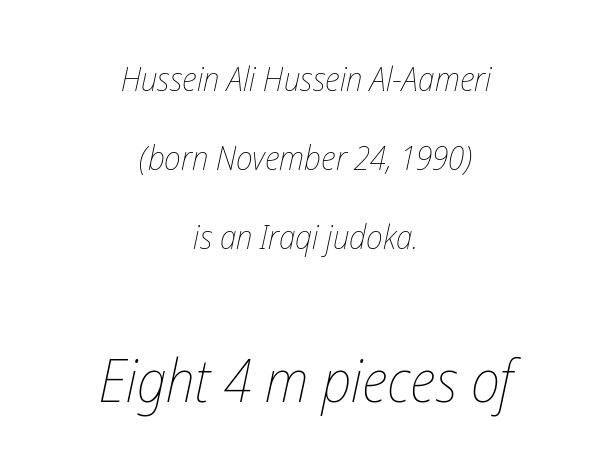
Summary of vertical rhythm: relaxed, with wide interline spacing. Counters stay open thanks to moderate or lighter strokes. Reading down the block, each line starts at a different indent, mirrored at its end. The face used here is rendered with its standard letterfit.
